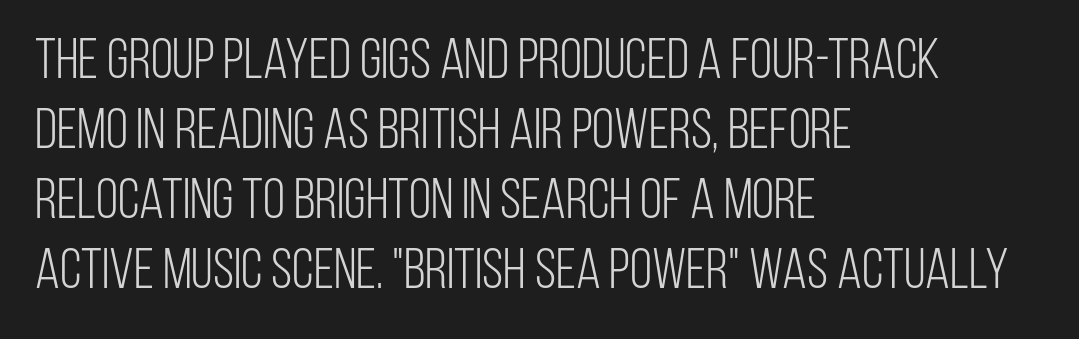
Q: Is the text bold? A: No.
Q: Is the text italic (slanted)? A: No, it is upright.
Q: Is the typeface a serif or a sans-serif typeface? A: Sans-serif.
Q: Is the text underlined? A: No.
Q: How is the paragraph aligned? A: Left-aligned.
Q: Is the spacing between letters normal or unusually wide? A: Normal.
Q: Width (condensed, normal, or wide)? A: Condensed.
Q: Stroke contrast? A: Low.
Q: x-height? A: Large.
Q: Monospaced? A: No.
